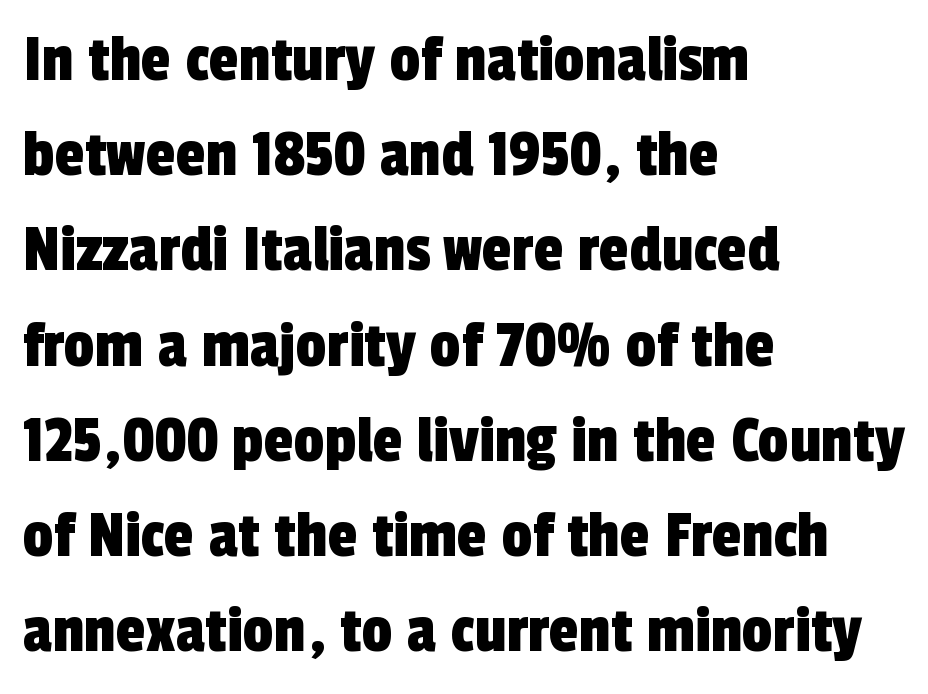
Q: Is the typeface a serif or a sans-serif typeface? A: Sans-serif.
Q: Is the text underlined? A: No.
Q: How is the paragraph aligned? A: Left-aligned.
Q: Is the spacing between letters normal or unusually wide? A: Normal.
Q: Is the spacing between lines tight, normal or loose? A: Normal.
Q: Width (condensed, normal, or wide)? A: Condensed.
Q: x-height? A: Medium.
Q: Monospaced? A: No.
